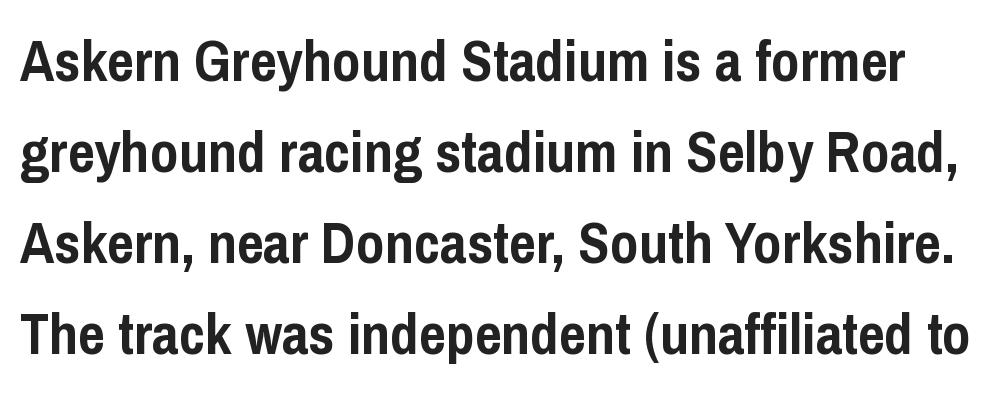
Q: Is the text bold? A: Yes.
Q: Is the text italic (slanted)? A: No, it is upright.
Q: Is the typeface a serif or a sans-serif typeface? A: Sans-serif.
Q: Is the text underlined? A: No.
Q: Is the spacing between letters normal or unusually wide? A: Normal.
Q: Is the spacing between lines tight, normal or loose? A: Normal.
Q: Width (condensed, normal, or wide)? A: Condensed.
Q: Stroke contrast? A: Low.
Q: x-height? A: Medium.
Q: Monospaced? A: No.
